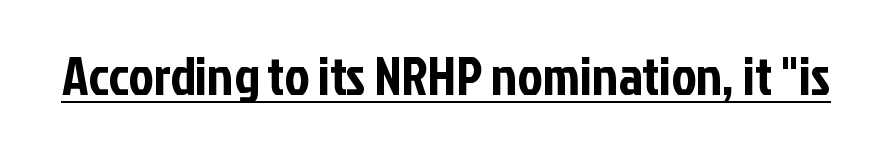
A typesetter would mark this as roman, not italic. Varying glyph widths throughout — classic text-font behaviour. No feet cap the strokes, marking this as sans-serif type. The rendering uses the underline text-decoration.
